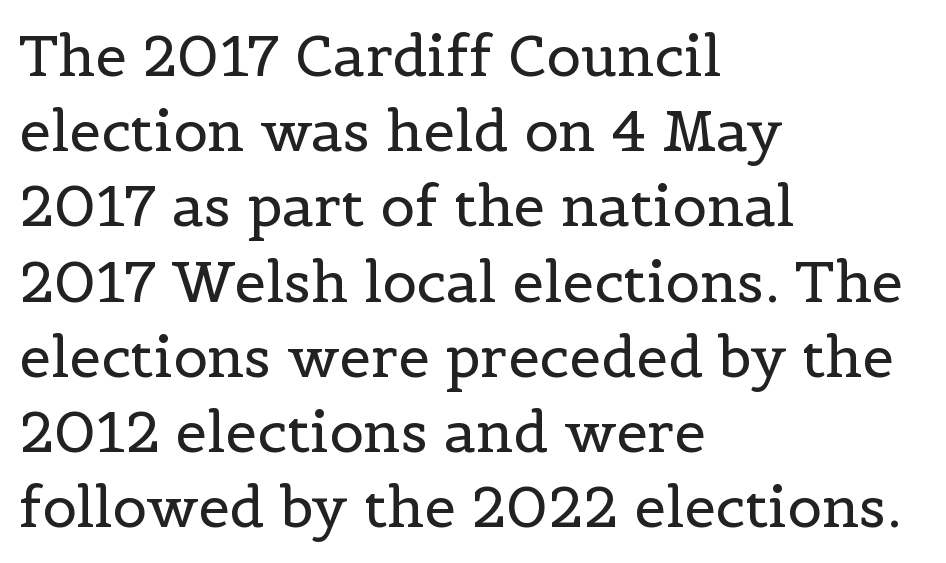
{"serif": "yes", "italic": "no", "bold": "no", "weight": "regular", "width": "normal", "x_height": "medium", "monospaced": "no", "underline": "no", "align": "left", "line_spacing": "normal", "line_spacing_ratio": 1.32, "letter_spacing": "normal", "letter_spacing_em": 0.0, "glyph_px": 57}
